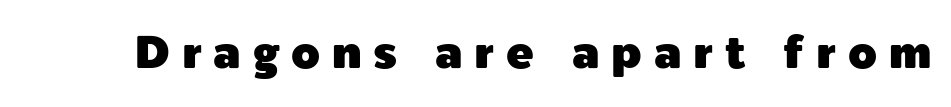
{"serif": "no", "italic": "no", "width": "normal", "x_height": "medium", "monospaced": "no", "underline": "no", "letter_spacing": "wide", "letter_spacing_em": 0.26, "glyph_px": 46}
